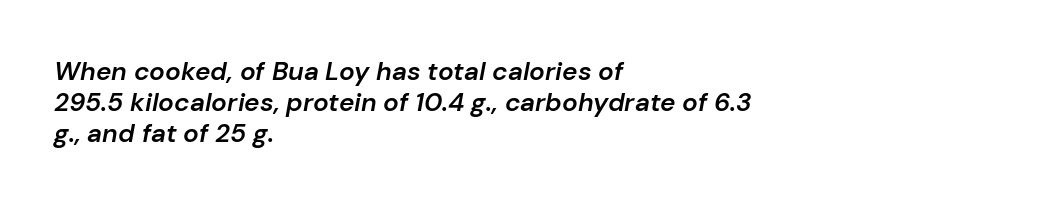
Q: Is the text bold? A: Semi-bold.
Q: Is the text italic (slanted)? A: Yes, it leans right by about 10 degrees.
Q: Is the text underlined? A: No.
Q: How is the paragraph aligned? A: Left-aligned.
Q: Is the spacing between letters normal or unusually wide? A: Normal.
